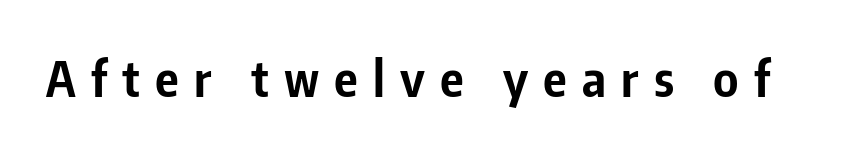
The passage shown is emphatically bold. Serifs: no, the terminals of the letterforms are clean. Words float on clear page, feet unadorned. A typesetter would call this proportional, since set widths differ per character.
